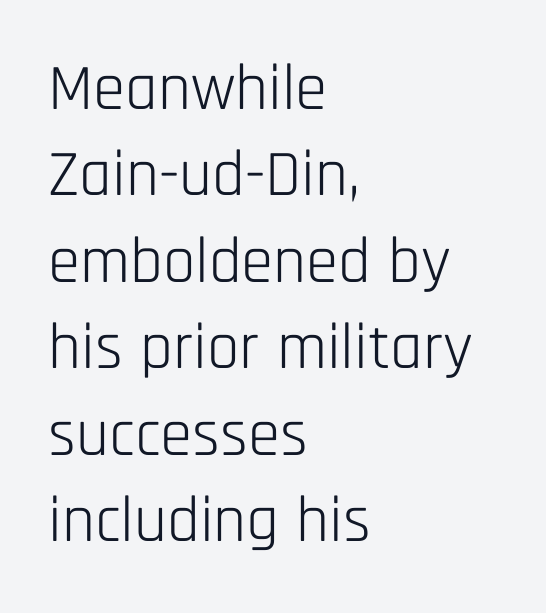
Q: Is the text bold? A: No.
Q: Is the text italic (slanted)? A: No, it is upright.
Q: Is the typeface a serif or a sans-serif typeface? A: Sans-serif.
Q: Is the text underlined? A: No.
Q: How is the paragraph aligned? A: Left-aligned.
Q: Is the spacing between letters normal or unusually wide? A: Normal.
Q: Is the spacing between lines tight, normal or loose? A: Normal.
Q: Width (condensed, normal, or wide)? A: Condensed.
Q: Stroke contrast? A: Low.
Q: x-height? A: Large.
Q: Monospaced? A: No.
